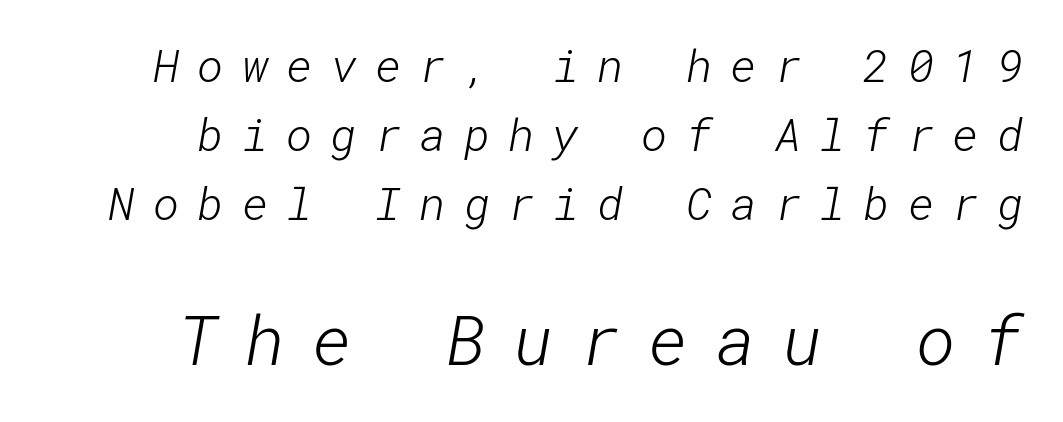
{"serif": "no", "bold": "no", "weight": "light", "width": "normal", "stroke_contrast": "low", "x_height": "medium", "underline": "no", "line_spacing": "normal", "line_spacing_ratio": 1.53, "letter_spacing": "wide", "letter_spacing_em": 0.4, "larger_block": "second", "size_ratio": 1.51, "glyph_px": 68}
